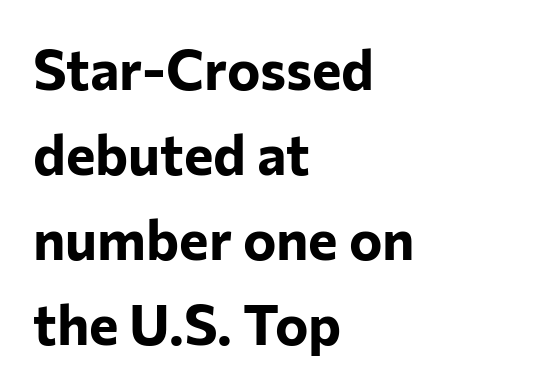
The strip under each line holds only bare page. Default kerning and tracking; the words read as compact shapes. Upright lettering throughout. I'd call this a sans setting — the letters go barefoot. The passage shown is emphatically bold.
